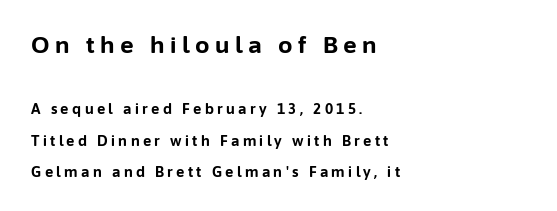
{"italic": "no", "bold": "yes", "underline": "no", "align": "left", "line_spacing": "loose", "line_spacing_ratio": 2.22, "letter_spacing": "wide", "letter_spacing_em": 0.24, "larger_block": "first", "size_ratio": 1.64, "glyph_px": 23}
